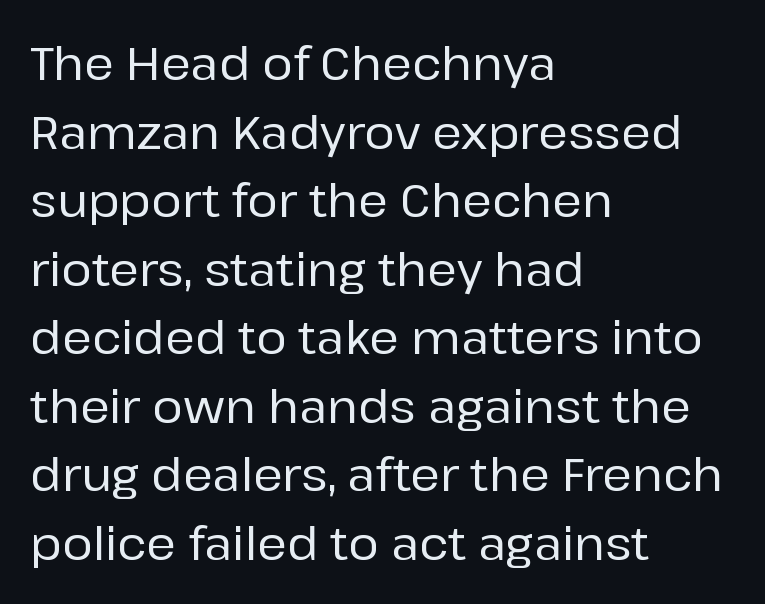
Q: Is the text italic (slanted)? A: No, it is upright.
Q: Is the typeface a serif or a sans-serif typeface? A: Sans-serif.
Q: Is the text underlined? A: No.
Q: How is the paragraph aligned? A: Left-aligned.
Q: Is the spacing between letters normal or unusually wide? A: Normal.
Q: Is the spacing between lines tight, normal or loose? A: Normal.
Q: Width (condensed, normal, or wide)? A: Normal.
Q: Stroke contrast? A: Low.
Q: x-height? A: Medium.
Q: Monospaced? A: No.
